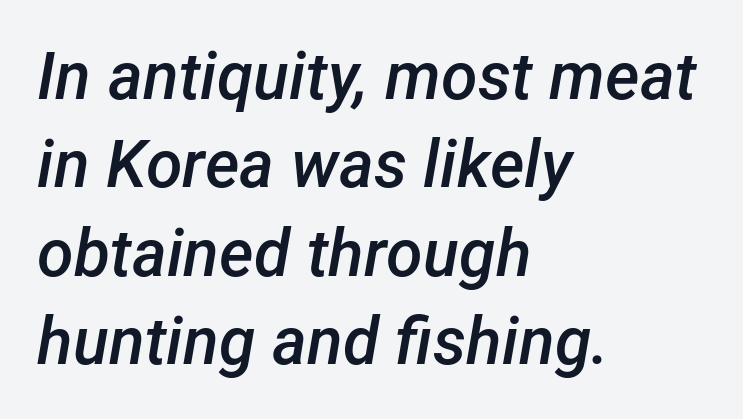
{"italic": "yes", "lean": "right", "slant_degrees": 12, "bold": "semi", "weight": "semibold", "width": "normal", "stroke_contrast": "low", "x_height": "medium", "monospaced": "no", "underline": "no", "align": "left", "line_spacing": "normal", "line_spacing_ratio": 1.34, "letter_spacing": "normal", "letter_spacing_em": 0.0, "glyph_px": 66}
